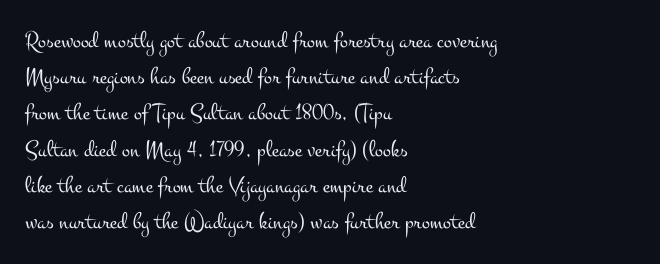
{"bold": "no", "underline": "no", "align": "left", "line_spacing": "normal", "line_spacing_ratio": 1.51, "letter_spacing": "normal", "letter_spacing_em": 0.0, "glyph_px": 24}
